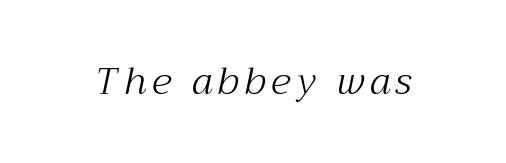
Bold? No — there's no thickening of the strokes. Small tapered or slab feet sit at the stroke ends, so this counts as serif. A typesetter would mark this as italic. A typesetter would call this proportional, since set widths differ per character. The space beneath each line is pristine and unruled.
